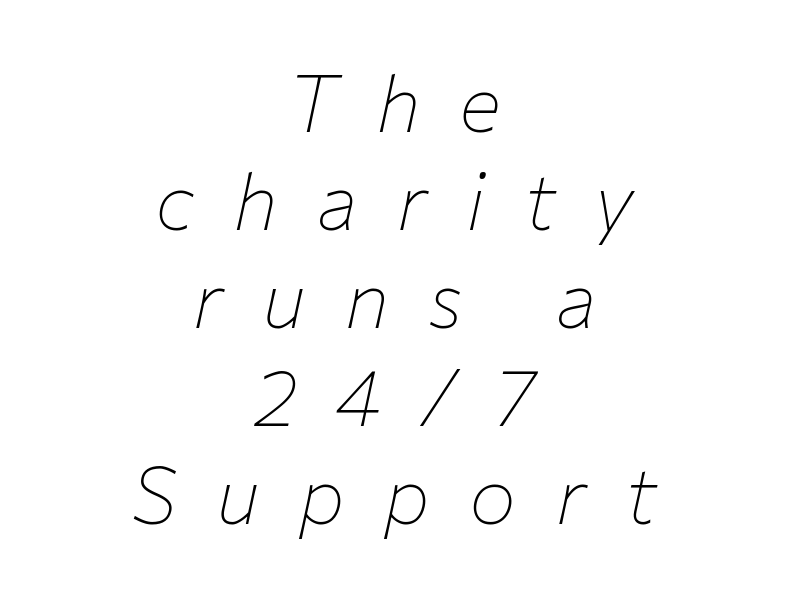
The image shows 79 px thin type, italic (leaning right); set centered, line spacing 1.24x, unusually wide letter spacing (+0.49 em), not underlined; low stroke contrast and a medium x-height.
